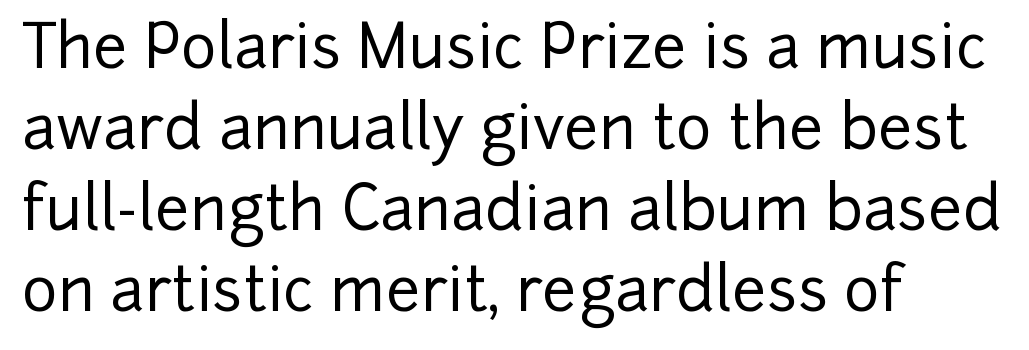
The image shows 61 px sans-serif type, upright; set left-aligned, normal line spacing (1.33x), normal letter spacing, not underlined; low stroke contrast and a medium x-height.
